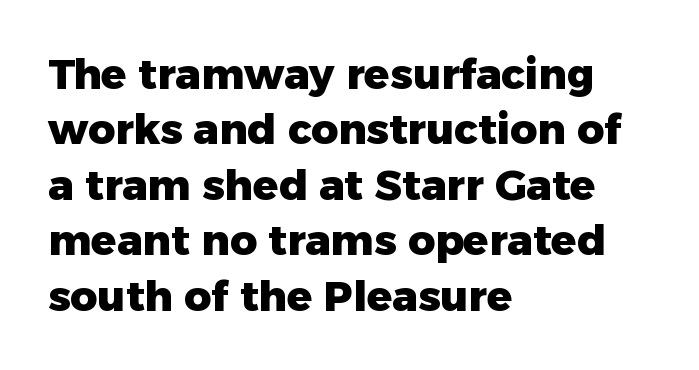
{"serif": "no", "italic": "no", "bold": "yes", "weight": "heavy", "width": "normal", "stroke_contrast": "low", "x_height": "medium", "monospaced": "no", "underline": "no", "align": "left", "line_spacing": "normal", "line_spacing_ratio": 1.32, "letter_spacing": "normal", "letter_spacing_em": 0.0, "glyph_px": 42}
